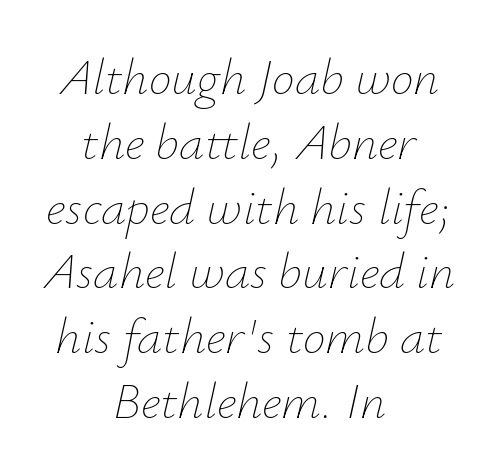
{"italic": "yes", "lean": "right", "slant_degrees": 12, "bold": "no", "weight": "thin", "width": "normal", "stroke_contrast": "low", "x_height": "small", "monospaced": "no", "underline": "no", "align": "center", "line_spacing": "normal", "line_spacing_ratio": 1.27, "letter_spacing": "normal", "letter_spacing_em": 0.0, "glyph_px": 51}
